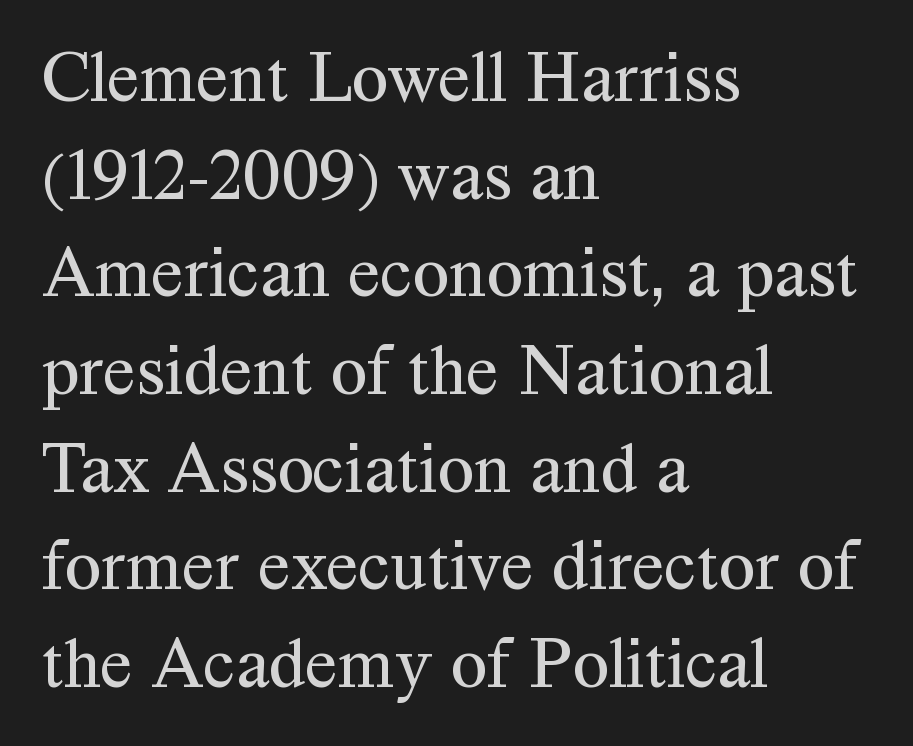
Letters have the restrained weight of plain body copy at most. You could not count columns in this text — the font is proportionally spaced. The setting favours the left margin, as ordinary paragraphs usually do. Note: serifs present on the glyphs. Horizontal bands of white between lines are of average thickness.
